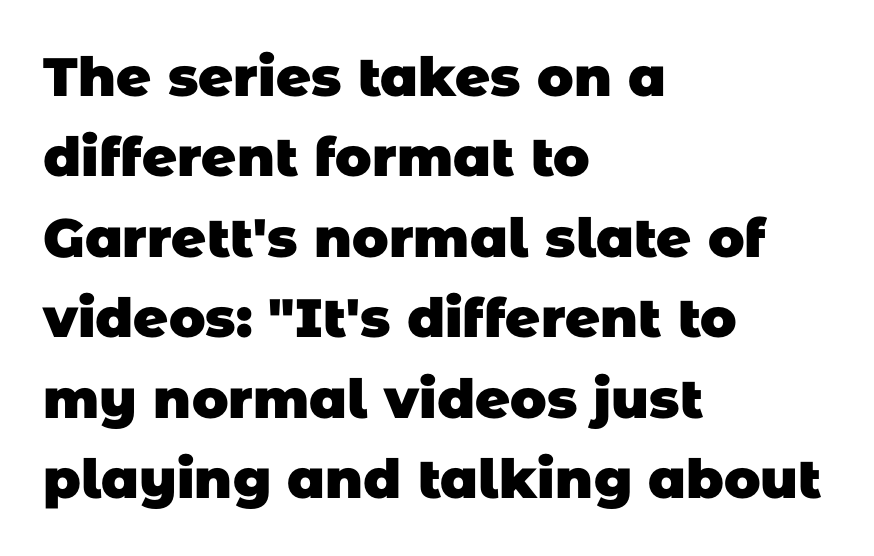
{"serif": "no", "bold": "yes", "weight": "heavy", "width": "normal", "stroke_contrast": "low", "x_height": "large", "monospaced": "no", "underline": "no", "align": "left", "line_spacing": "normal", "line_spacing_ratio": 1.49, "letter_spacing": "normal", "letter_spacing_em": 0.0, "glyph_px": 54}
